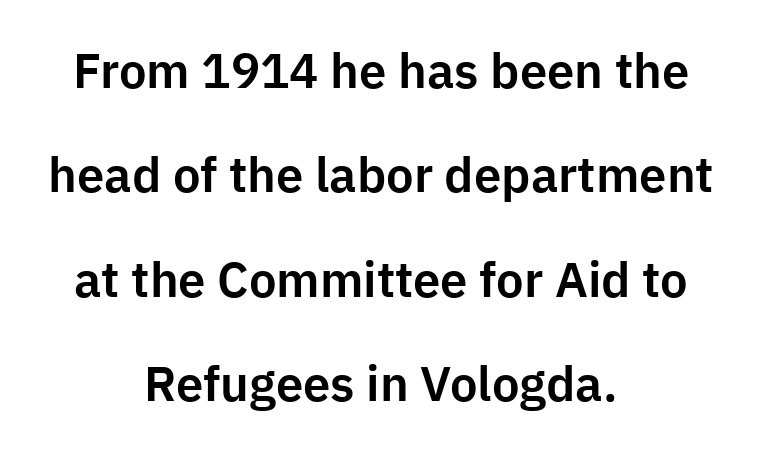
Q: Is the text italic (slanted)? A: No, it is upright.
Q: Is the typeface a serif or a sans-serif typeface? A: Sans-serif.
Q: Is the text underlined? A: No.
Q: How is the paragraph aligned? A: Centered.
Q: Is the spacing between letters normal or unusually wide? A: Normal.
Q: Is the spacing between lines tight, normal or loose? A: Loose.
Q: Width (condensed, normal, or wide)? A: Normal.
Q: Stroke contrast? A: Low.
Q: x-height? A: Medium.
Q: Monospaced? A: No.
